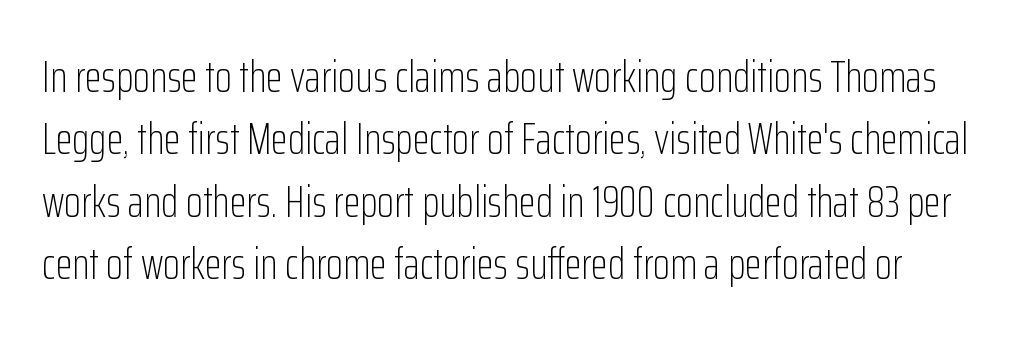
Q: Is the text bold? A: No.
Q: Is the text italic (slanted)? A: No, it is upright.
Q: Is the typeface a serif or a sans-serif typeface? A: Sans-serif.
Q: Is the text underlined? A: No.
Q: Is the spacing between letters normal or unusually wide? A: Normal.
Q: Is the spacing between lines tight, normal or loose? A: Normal.
Q: Width (condensed, normal, or wide)? A: Condensed.
Q: Stroke contrast? A: Low.
Q: x-height? A: Medium.
Q: Monospaced? A: No.
